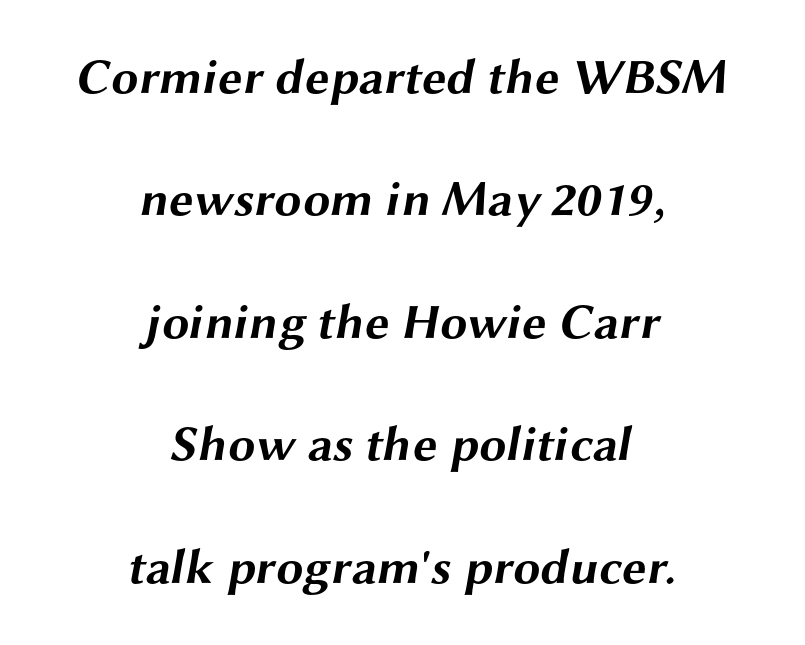
The image shows 49 px bold, wide sans-serif type; set centered, loose line spacing (2.5x), normal letter spacing, not underlined; medium stroke contrast and a medium x-height.
